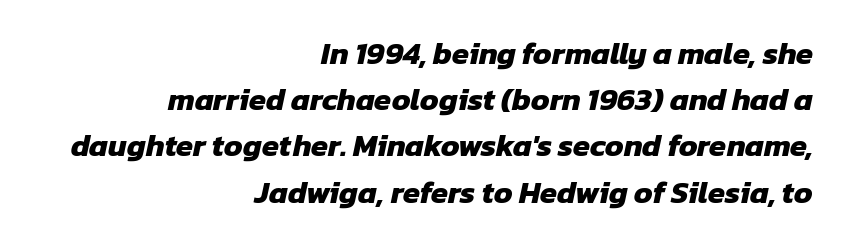
Q: Is the text bold? A: Yes.
Q: Is the typeface a serif or a sans-serif typeface? A: Sans-serif.
Q: Is the text underlined? A: No.
Q: How is the paragraph aligned? A: Right-aligned.
Q: Is the spacing between letters normal or unusually wide? A: Normal.
Q: Is the spacing between lines tight, normal or loose? A: Normal.
Q: Width (condensed, normal, or wide)? A: Normal.
Q: Stroke contrast? A: Low.
Q: x-height? A: Medium.
Q: Monospaced? A: No.
